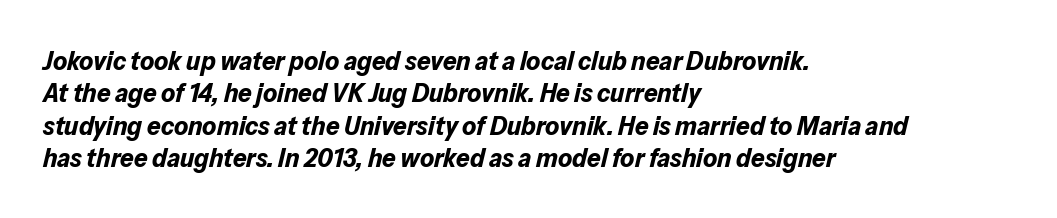
Q: Is the text bold? A: Yes.
Q: Is the text italic (slanted)? A: Yes, it leans right by about 13 degrees.
Q: Is the text underlined? A: No.
Q: How is the paragraph aligned? A: Left-aligned.
Q: Is the spacing between letters normal or unusually wide? A: Normal.
